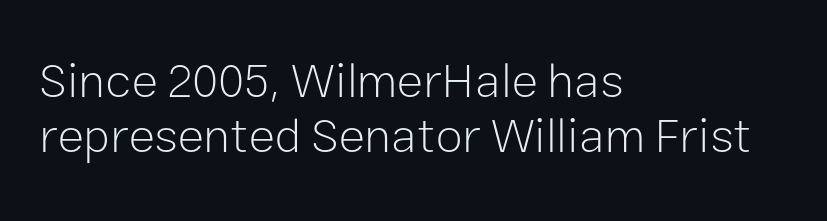
There is no visible air inserted between adjacent glyphs. Line starts are locked; line ends wander. Each new line begins almost immediately beneath the previous one. You could not count columns in this text — the font is proportionally spaced. This is not heavy type; no bold has been used.
